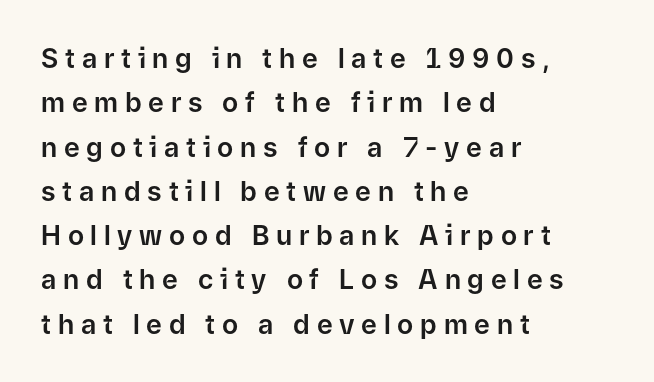
Q: Is the text italic (slanted)? A: No, it is upright.
Q: Is the text underlined? A: No.
Q: How is the paragraph aligned? A: Left-aligned.
Q: Is the spacing between letters normal or unusually wide? A: Unusually wide.
Q: Is the spacing between lines tight, normal or loose? A: Normal.
